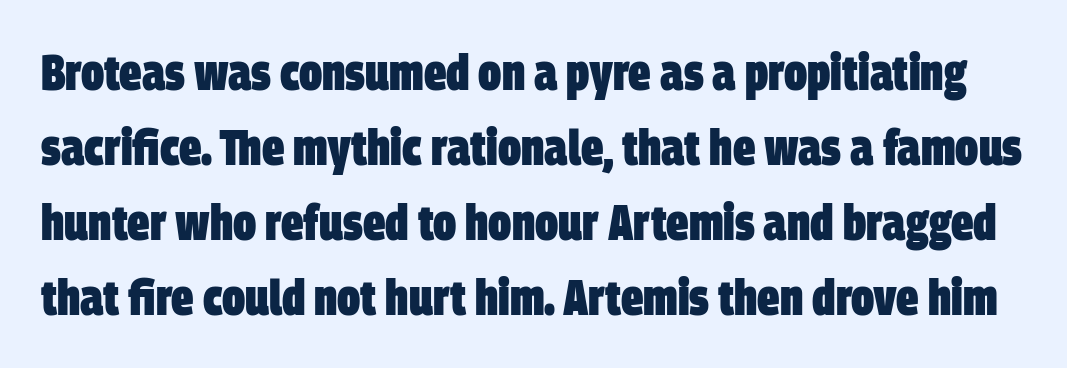
The typesetting leans heavy: a genuine bold. One glance says typical: line gaps are just what's usual. This sample has the flowing, uneven cadence of proportional lettering. The glyphs in this specimen are sans serif. This rendering leaves character spacing at its baseline value.
